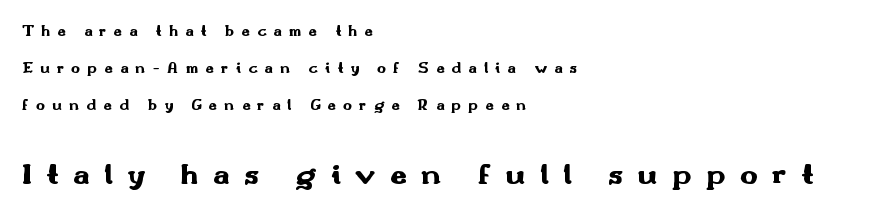
Examine the stroke ends and you'll find no serifs. The rendering uses a large line-height, opening up the rows. Each line starts at the same left margin while the right side varies. Ascenders rise straight up at ninety degrees.
